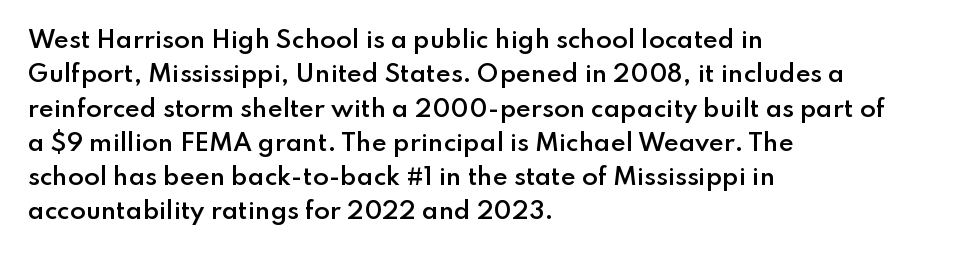
Q: Is the text bold? A: Semi-bold.
Q: Is the text italic (slanted)? A: No, it is upright.
Q: Is the text underlined? A: No.
Q: How is the paragraph aligned? A: Left-aligned.
Q: Is the spacing between letters normal or unusually wide? A: Normal.
Q: Is the spacing between lines tight, normal or loose? A: Normal.
